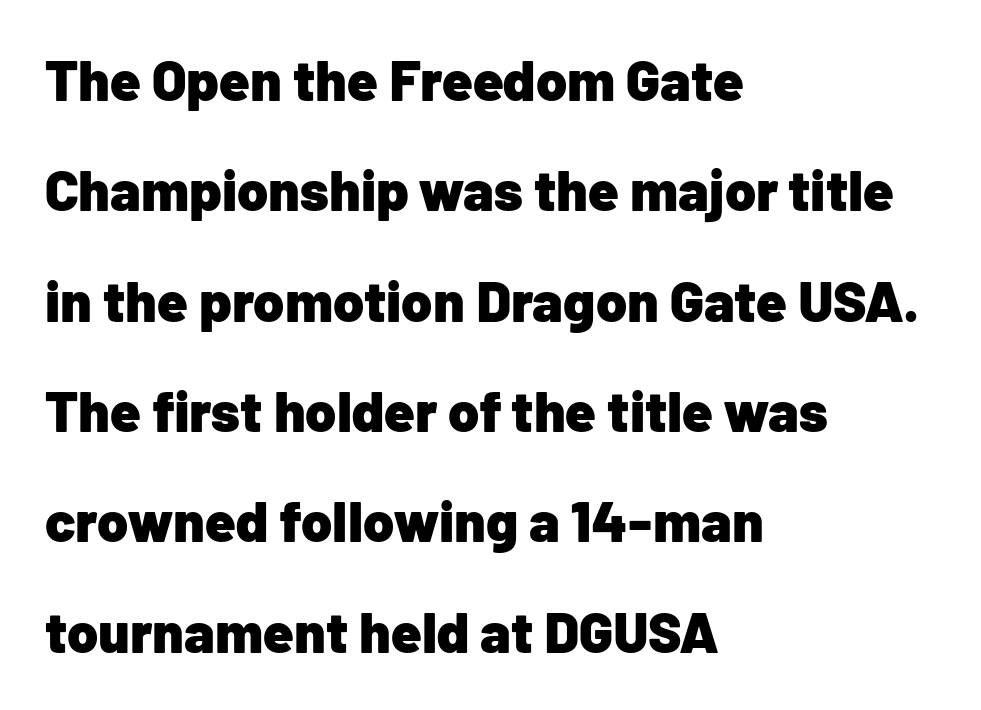
The image shows 56 px heavy sans-serif type, upright; set left-aligned, loose line spacing (1.97x), normal letter spacing, not underlined; low stroke contrast and a medium x-height.
